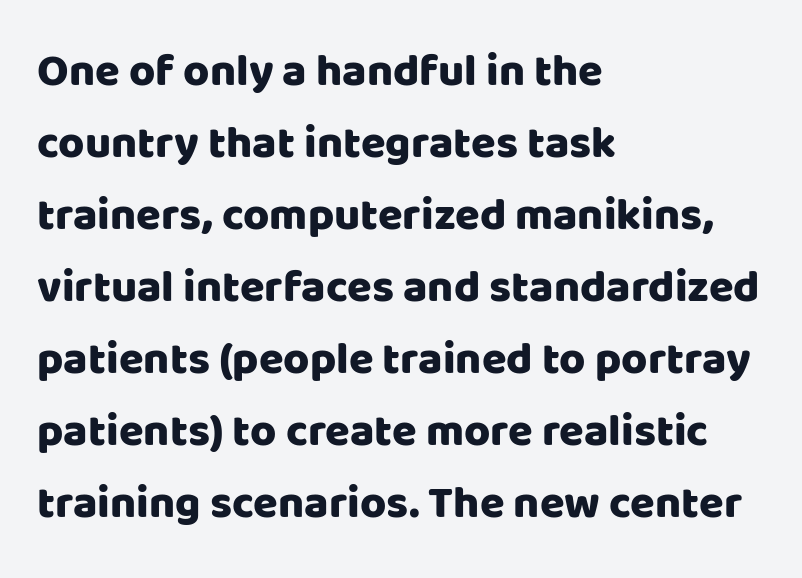
{"serif": "no", "italic": "no", "width": "normal", "stroke_contrast": "low", "x_height": "large", "monospaced": "no", "underline": "no", "align": "left", "line_spacing": "normal", "line_spacing_ratio": 1.6, "letter_spacing": "normal", "letter_spacing_em": 0.0, "glyph_px": 45}
